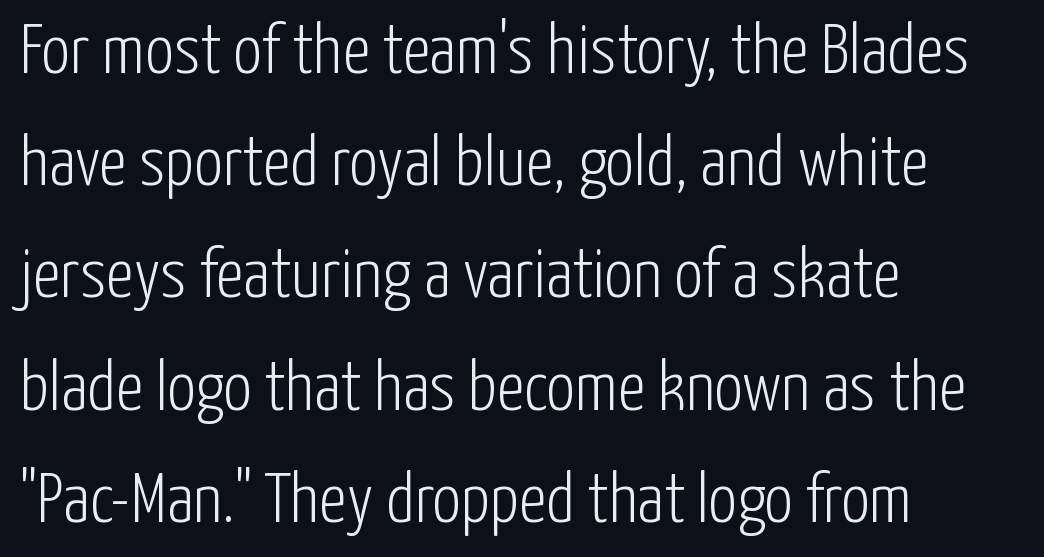
Here the designer chose a conventional face with non-uniform glyph widths. This is roman type, the default non-slanted kind. The baseline area is clear. Stem width sits at or under what a default text font uses.
